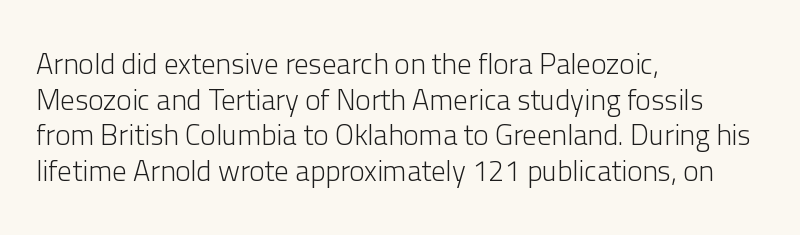
It's the straight-up-and-down kind of type. Lines of text with bare space underneath. Horizontal alignment here is leftward, the default for most running prose. Each letter keeps its own natural width here, so spacing adapts to shape. No feet cap the strokes, marking this as sans-serif type. The typesetting does not lean heavy: it is not bold.
